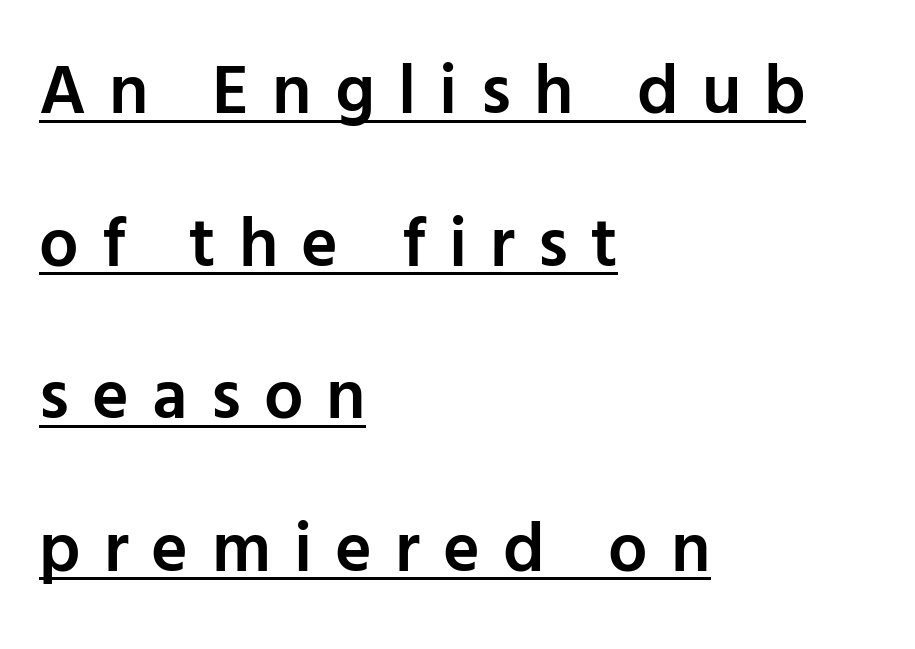
Q: Is the text bold? A: Semi-bold.
Q: Is the text italic (slanted)? A: No, it is upright.
Q: Is the typeface a serif or a sans-serif typeface? A: Sans-serif.
Q: Is the text underlined? A: Yes.
Q: How is the paragraph aligned? A: Left-aligned.
Q: Is the spacing between letters normal or unusually wide? A: Unusually wide.
Q: Is the spacing between lines tight, normal or loose? A: Loose.
Q: Width (condensed, normal, or wide)? A: Normal.
Q: Stroke contrast? A: Low.
Q: x-height? A: Medium.
Q: Monospaced? A: No.
